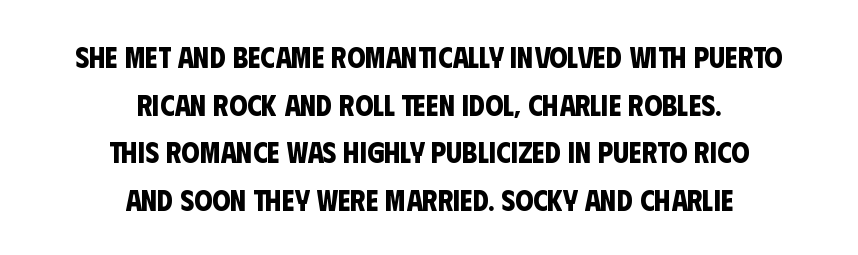
{"serif": "no", "bold": "yes", "weight": "bold", "width": "condensed", "stroke_contrast": "low", "x_height": "large", "monospaced": "no", "underline": "no", "align": "center", "line_spacing": "normal", "line_spacing_ratio": 1.64, "letter_spacing": "normal", "letter_spacing_em": 0.0, "glyph_px": 29}
